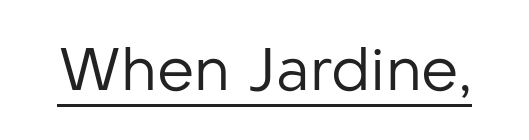
Q: Is the text bold? A: No.
Q: Is the text italic (slanted)? A: No, it is upright.
Q: Is the typeface a serif or a sans-serif typeface? A: Sans-serif.
Q: Is the text underlined? A: Yes.
Q: Is the spacing between letters normal or unusually wide? A: Normal.
Q: Width (condensed, normal, or wide)? A: Normal.
Q: Stroke contrast? A: Low.
Q: x-height? A: Medium.
Q: Monospaced? A: No.
